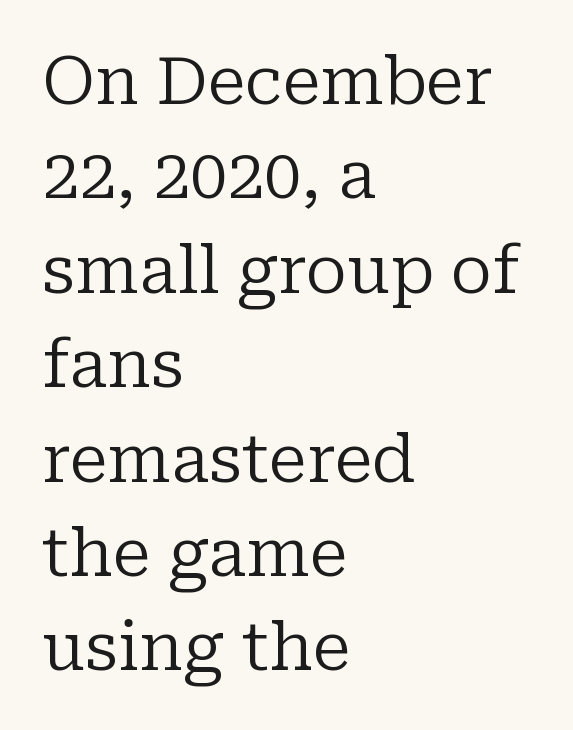
The type family on display is of the serif kind. Vertical strokes here are truly vertical. The face used here is proportionally spaced, like ordinary book or web type. Short note: letters normally spaced.
